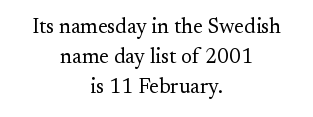
Q: Is the text bold? A: No.
Q: Is the text italic (slanted)? A: No, it is upright.
Q: Is the text underlined? A: No.
Q: How is the paragraph aligned? A: Centered.
Q: Is the spacing between letters normal or unusually wide? A: Normal.
Q: Is the spacing between lines tight, normal or loose? A: Normal.
